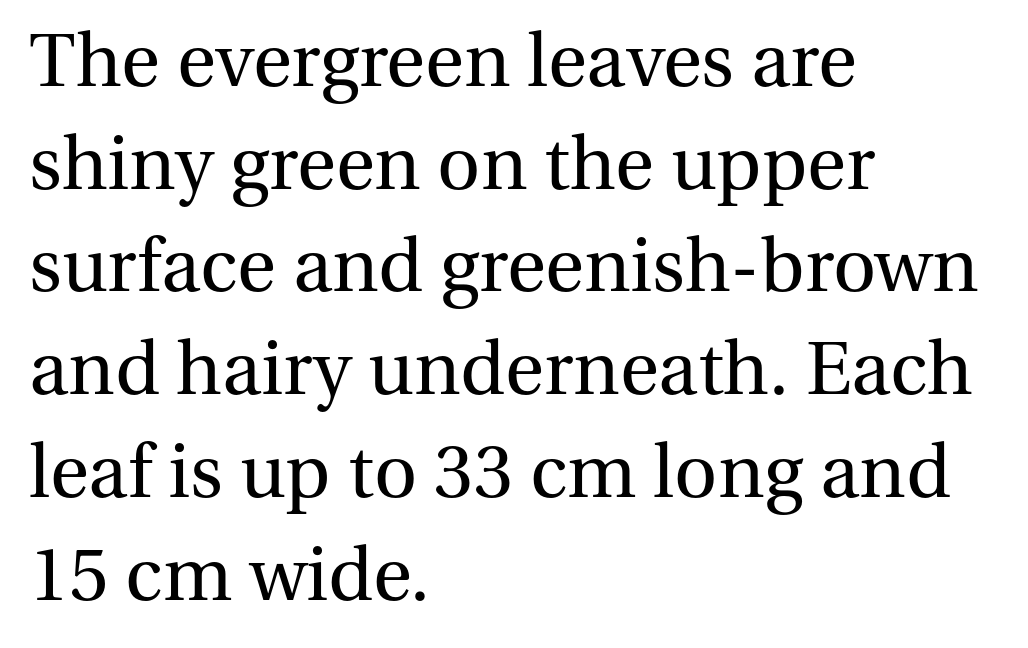
The image shows 75 px regular-weight serif type, upright; set left-aligned, normal line spacing (1.37x), normal letter spacing, not underlined; medium stroke contrast and a medium x-height.
